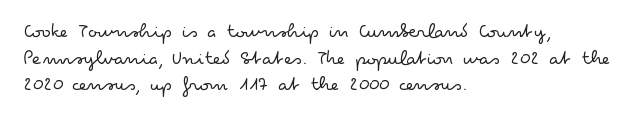
The image shows 21 px text type, upright; set left-aligned, normal line spacing (1.27x), normal letter spacing, not underlined.
